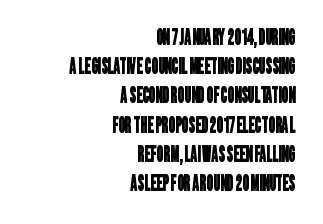
The image shows 21 px text type; set right-aligned, normal line spacing (1.39x), normal letter spacing, not underlined.
